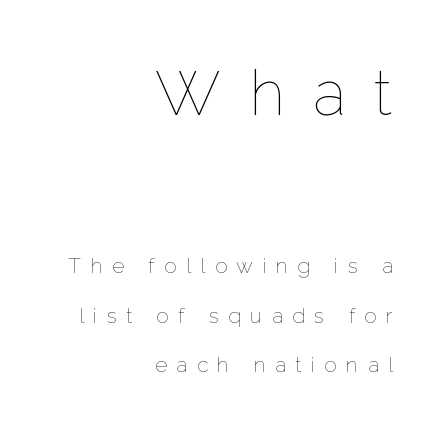
Q: Is the text bold? A: No.
Q: Is the text italic (slanted)? A: No, it is upright.
Q: Is the text underlined? A: No.
Q: How is the paragraph aligned? A: Right-aligned.
Q: Is the spacing between letters normal or unusually wide? A: Unusually wide.
Q: Is the spacing between lines tight, normal or loose? A: Loose.
Q: Which block of text is set in a larger size, the first (top) or the second (bottom)? A: The first (top) one.
Q: Width (condensed, normal, or wide)? A: Normal.
Q: Stroke contrast? A: Low.
Q: x-height? A: Medium.
Q: Monospaced? A: No.
